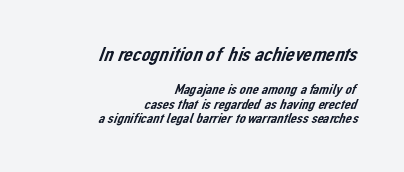
The image shows 20 px text type; set right-aligned, tight line spacing (1.05x), normal letter spacing, not underlined; the first (top) block is 1.43x larger.
